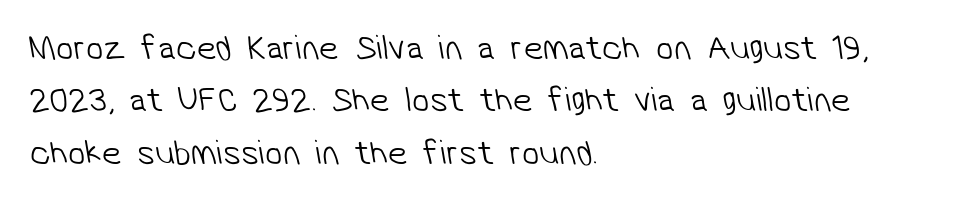
Q: Is the text bold? A: No.
Q: Is the typeface a serif or a sans-serif typeface? A: Sans-serif.
Q: Is the text underlined? A: No.
Q: How is the paragraph aligned? A: Left-aligned.
Q: Is the spacing between letters normal or unusually wide? A: Normal.
Q: Is the spacing between lines tight, normal or loose? A: Normal.
Q: Width (condensed, normal, or wide)? A: Normal.
Q: Stroke contrast? A: Low.
Q: x-height? A: Medium.
Q: Monospaced? A: No.
